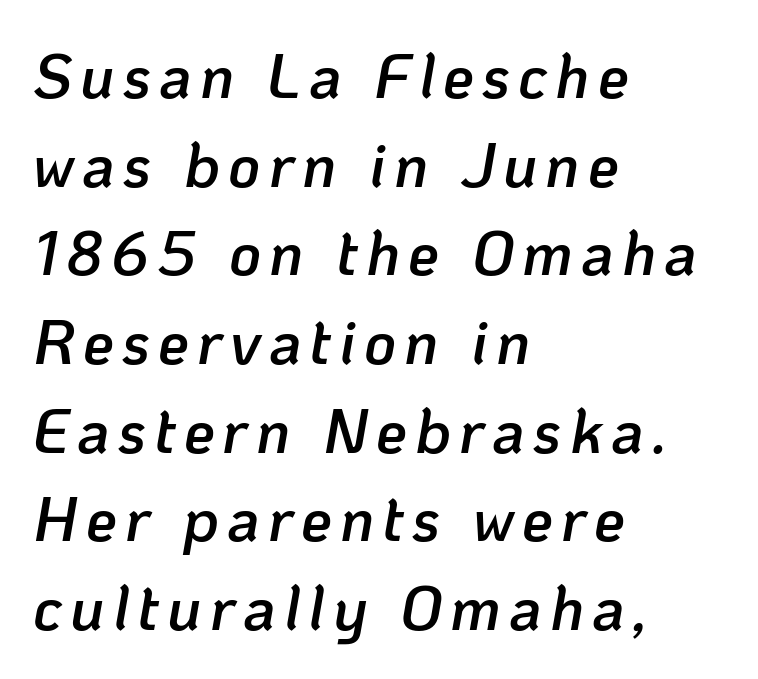
{"italic": "yes", "lean": "right", "slant_degrees": 10, "bold": "semi", "weight": "semibold", "width": "normal", "stroke_contrast": "low", "x_height": "medium", "monospaced": "no", "underline": "no", "align": "left", "line_spacing": "normal", "line_spacing_ratio": 1.43, "glyph_px": 62}
